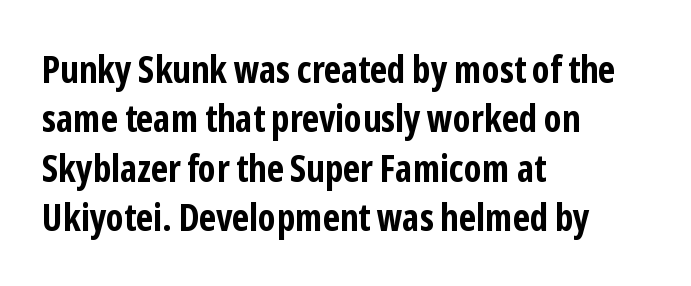
Q: Is the text bold? A: Yes.
Q: Is the text italic (slanted)? A: No, it is upright.
Q: Is the typeface a serif or a sans-serif typeface? A: Sans-serif.
Q: Is the text underlined? A: No.
Q: How is the paragraph aligned? A: Left-aligned.
Q: Is the spacing between letters normal or unusually wide? A: Normal.
Q: Is the spacing between lines tight, normal or loose? A: Normal.
Q: Width (condensed, normal, or wide)? A: Condensed.
Q: Stroke contrast? A: Low.
Q: x-height? A: Medium.
Q: Monospaced? A: No.
